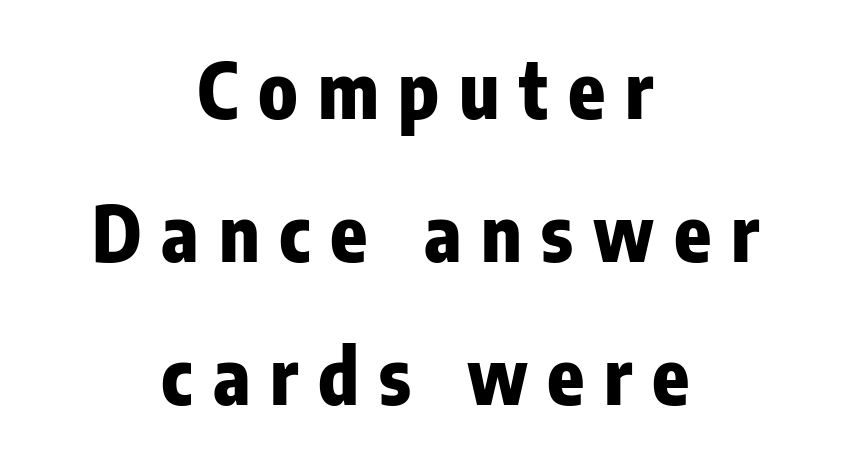
The image shows 76 px heavy, condensed sans-serif type, upright; set centered, line spacing 1.88x, unusually wide letter spacing (+0.26 em), not underlined; low stroke contrast and a medium x-height.
